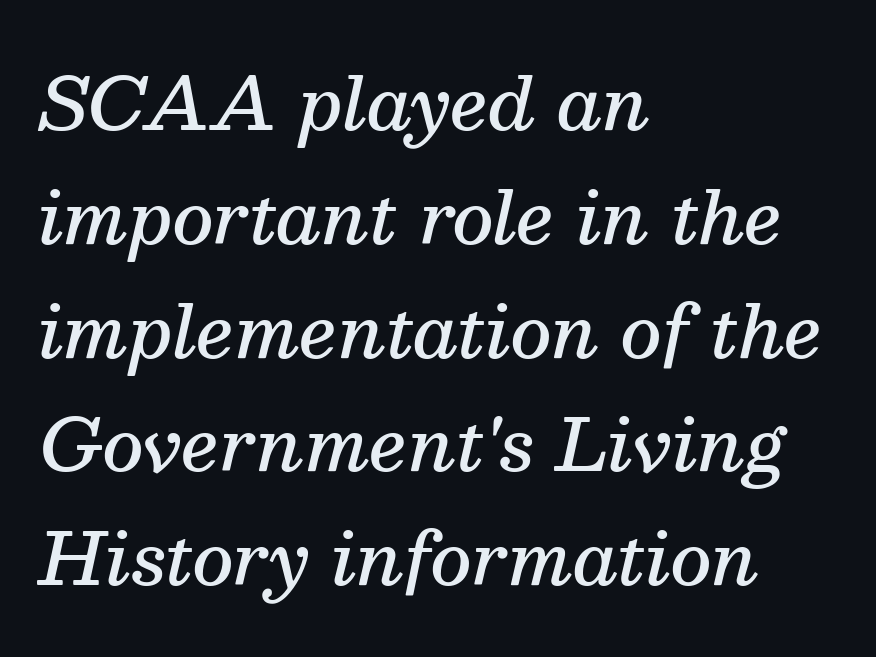
Q: Is the text bold? A: Semi-bold.
Q: Is the text italic (slanted)? A: Yes, it leans right by about 13 degrees.
Q: Is the typeface a serif or a sans-serif typeface? A: Serif.
Q: Is the text underlined? A: No.
Q: How is the paragraph aligned? A: Left-aligned.
Q: Is the spacing between letters normal or unusually wide? A: Normal.
Q: Is the spacing between lines tight, normal or loose? A: Normal.
Q: Width (condensed, normal, or wide)? A: Normal.
Q: Stroke contrast? A: Medium.
Q: x-height? A: Medium.
Q: Monospaced? A: No.
